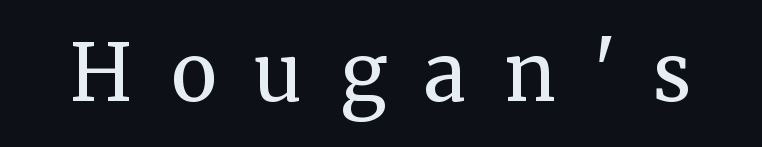
The image shows 78 px regular-weight serif type, upright; set unusually wide letter spacing (+0.48 em), not underlined; medium stroke contrast and a medium x-height.
